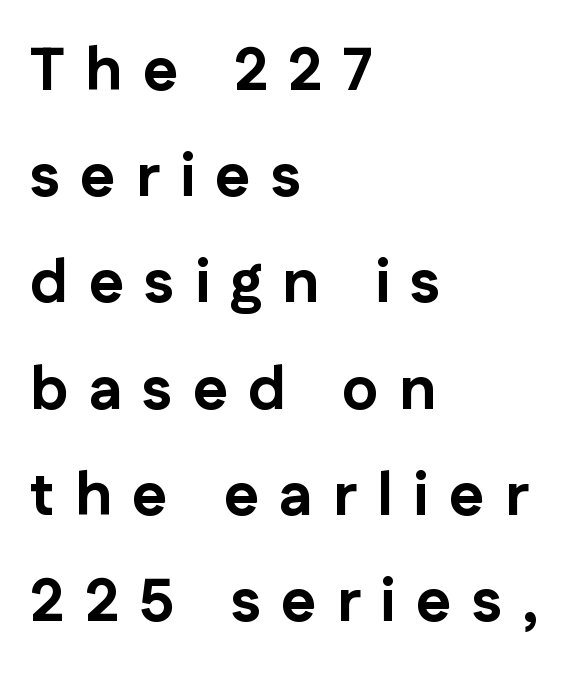
Q: Is the text bold? A: Yes.
Q: Is the text italic (slanted)? A: No, it is upright.
Q: Is the typeface a serif or a sans-serif typeface? A: Sans-serif.
Q: Is the text underlined? A: No.
Q: How is the paragraph aligned? A: Left-aligned.
Q: Is the spacing between letters normal or unusually wide? A: Unusually wide.
Q: Width (condensed, normal, or wide)? A: Normal.
Q: Stroke contrast? A: Low.
Q: x-height? A: Medium.
Q: Monospaced? A: No.
